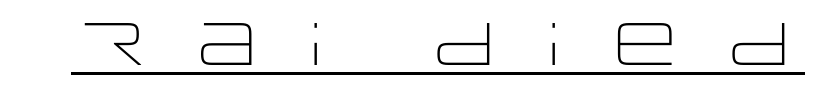
The image shows 60 px light, wide sans-serif type, upright; set unusually wide letter spacing (+0.41 em), underlined; low stroke contrast and a large x-height.
